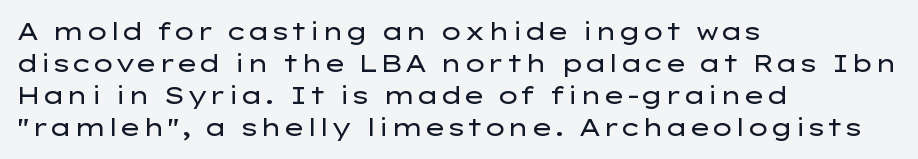
{"italic": "no", "bold": "no", "underline": "no", "align": "left", "line_spacing": "normal", "line_spacing_ratio": 1.34, "letter_spacing": "normal", "letter_spacing_em": 0.0, "glyph_px": 24}
